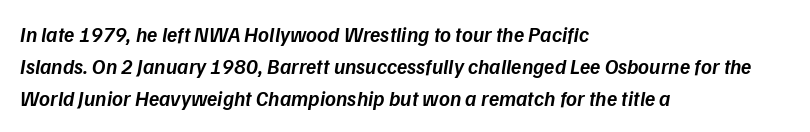
{"italic": "yes", "lean": "right", "slant_degrees": 9, "bold": "semi", "underline": "no", "align": "left", "line_spacing": "normal", "line_spacing_ratio": 1.53, "letter_spacing": "normal", "letter_spacing_em": 0.0, "glyph_px": 21}
